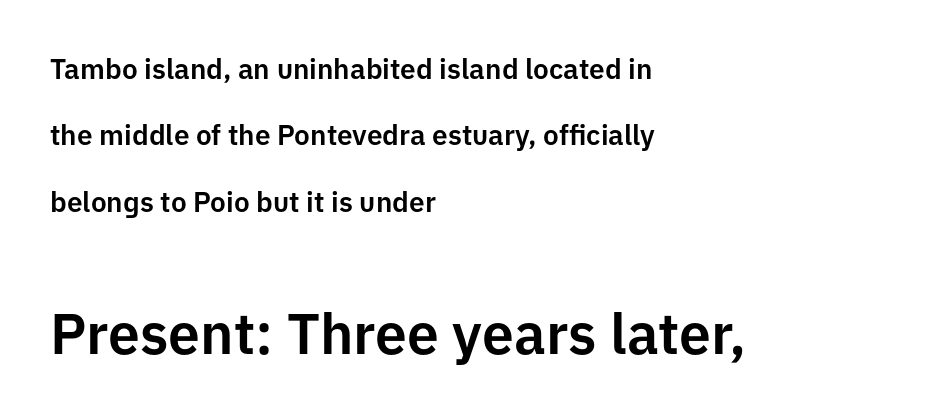
This is sans-serif lettering, the kind often seen on screens and signage. The rendering enlarges the type as you move from the upper chunk to the lower. In terms of posture, this sample is upright. Proportional: the letters do not fall into vertical columns.
